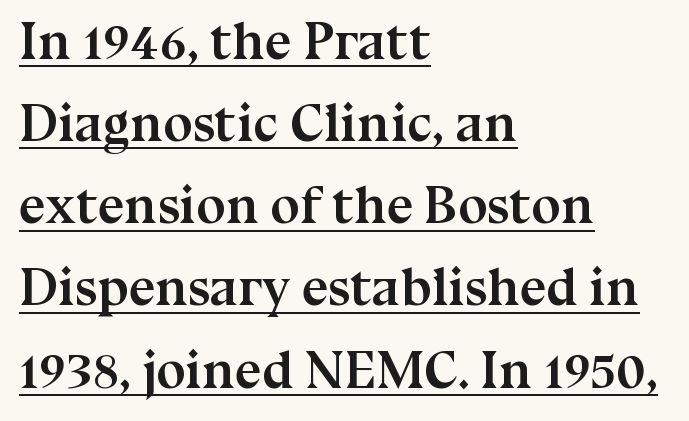
The image shows 53 px semibold serif type, upright; set left-aligned, normal line spacing (1.55x), normal letter spacing, underlined; medium stroke contrast and a medium x-height.
